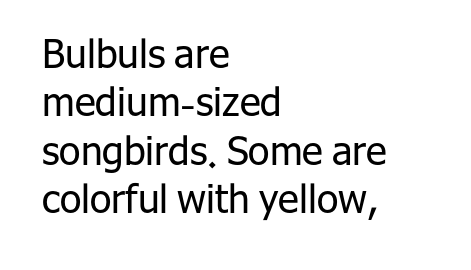
The image shows 39 px regular-weight sans-serif type, upright; set left-aligned, line spacing 1.24x, normal letter spacing, not underlined; low stroke contrast and a medium x-height.
